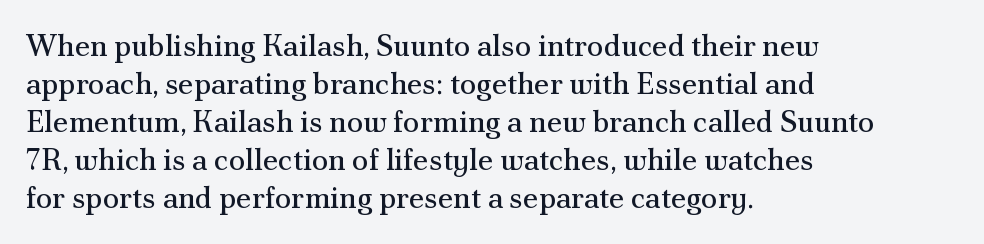
The image shows 30 px regular-weight serif type, upright; set left-aligned, normal line spacing (1.27x), normal letter spacing, not underlined; medium stroke contrast and a small x-height.
